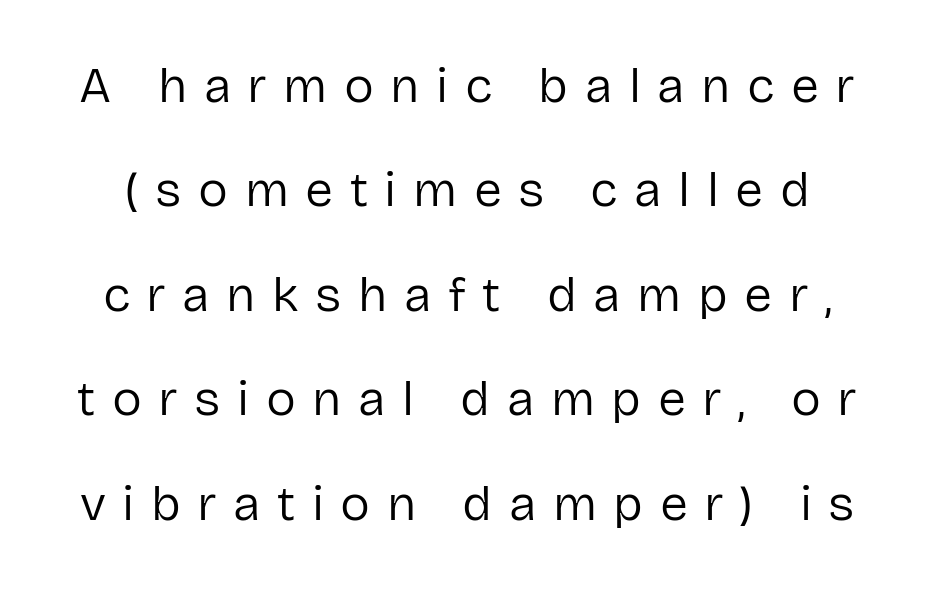
{"serif": "no", "italic": "no", "bold": "no", "weight": "regular", "width": "normal", "stroke_contrast": "low", "x_height": "medium", "monospaced": "no", "underline": "no", "line_spacing": "loose", "line_spacing_ratio": 2.09, "letter_spacing": "wide", "letter_spacing_em": 0.33, "glyph_px": 50}
